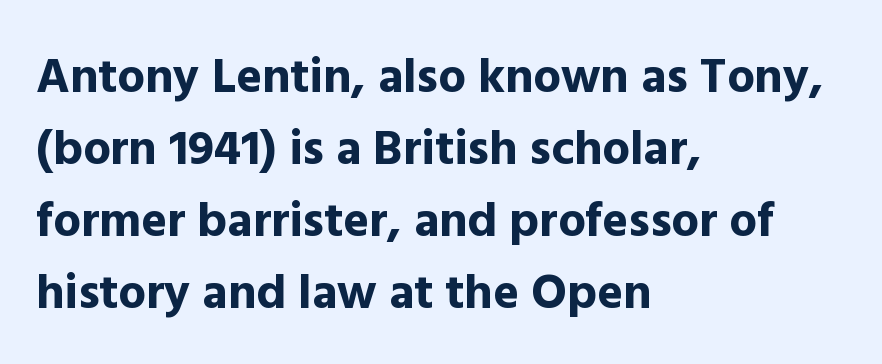
{"serif": "no", "italic": "no", "bold": "yes", "weight": "bold", "width": "normal", "x_height": "medium", "monospaced": "no", "underline": "no", "align": "left", "line_spacing": "normal", "line_spacing_ratio": 1.47, "letter_spacing": "normal", "letter_spacing_em": 0.0, "glyph_px": 49}
